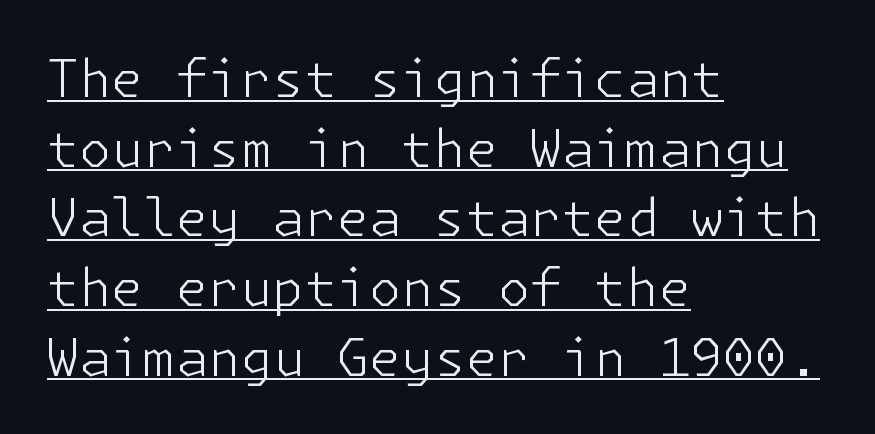
The image shows 52 px light sans-serif type, upright; set left-aligned, normal line spacing (1.34x), normal letter spacing, underlined; low stroke contrast and a medium x-height.
